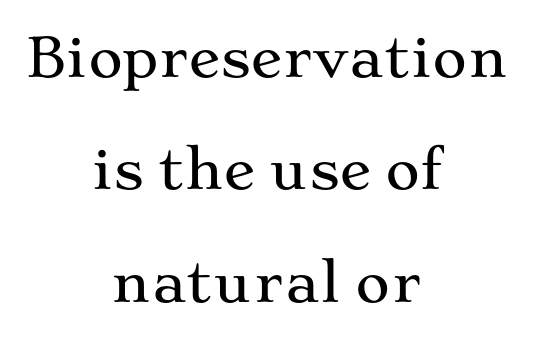
Q: Is the text italic (slanted)? A: No, it is upright.
Q: Is the typeface a serif or a sans-serif typeface? A: Serif.
Q: Is the text underlined? A: No.
Q: How is the paragraph aligned? A: Centered.
Q: Is the spacing between letters normal or unusually wide? A: Normal.
Q: Is the spacing between lines tight, normal or loose? A: Loose.
Q: Width (condensed, normal, or wide)? A: Wide.
Q: Stroke contrast? A: Medium.
Q: x-height? A: Medium.
Q: Monospaced? A: No.
